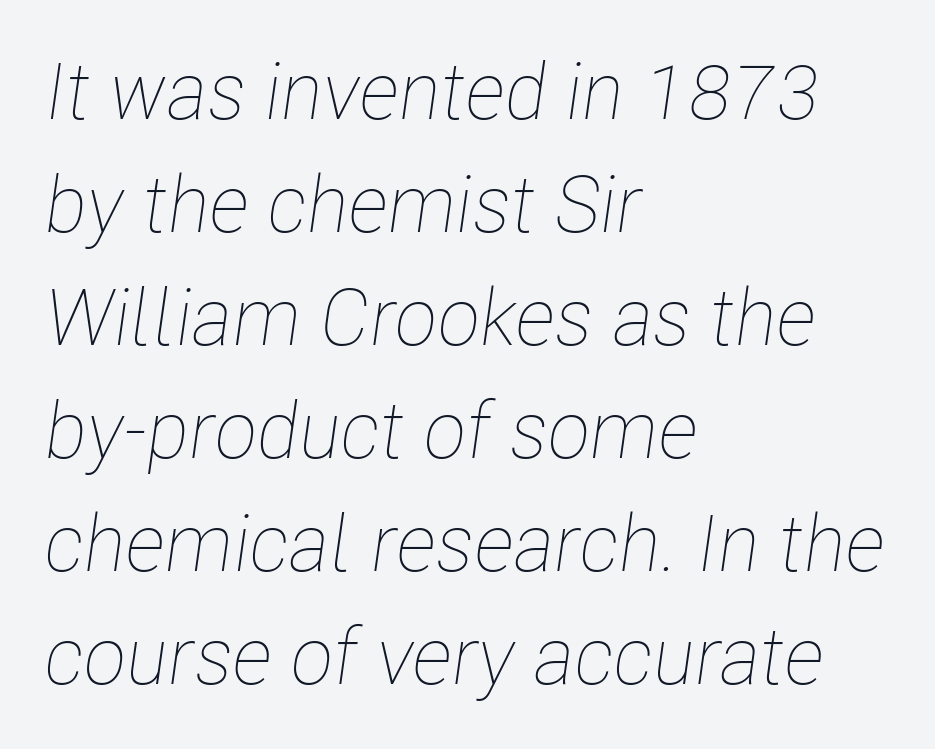
The image shows 79 px thin, condensed type, italic (leaning right); set left-aligned, normal line spacing (1.43x), normal letter spacing, not underlined; low stroke contrast and a medium x-height.
